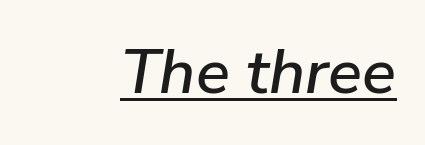
Glyph-to-glyph distance matches everyday printed text. Character widths vary here, with narrow letters taking less room than wide ones. Notice how a bar underscores the lettering throughout. Casual observation: everything's shoved over to the right.
